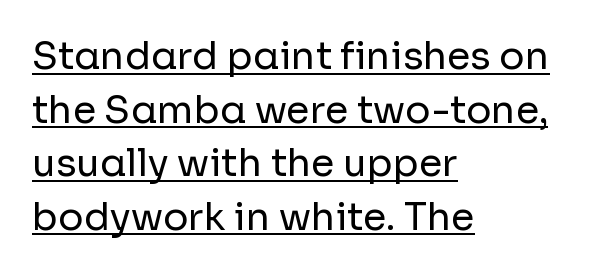
The characters are drawn with everyday or finer stroke widths. Quick note: underline on. Every character sits straight up, as roman type does. The passage shown is typed in a proportional face where columns would drift. Caption: multi-line text, flush left, ragged right. The line texture is even and compact thanks to regular tracking.
